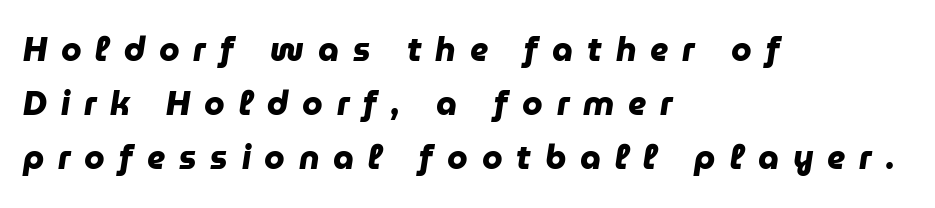
Q: Is the text bold? A: Yes.
Q: Is the typeface a serif or a sans-serif typeface? A: Sans-serif.
Q: Is the text underlined? A: No.
Q: How is the paragraph aligned? A: Left-aligned.
Q: Is the spacing between letters normal or unusually wide? A: Unusually wide.
Q: Is the spacing between lines tight, normal or loose? A: Normal.
Q: Width (condensed, normal, or wide)? A: Normal.
Q: Stroke contrast? A: Low.
Q: x-height? A: Medium.
Q: Monospaced? A: No.
